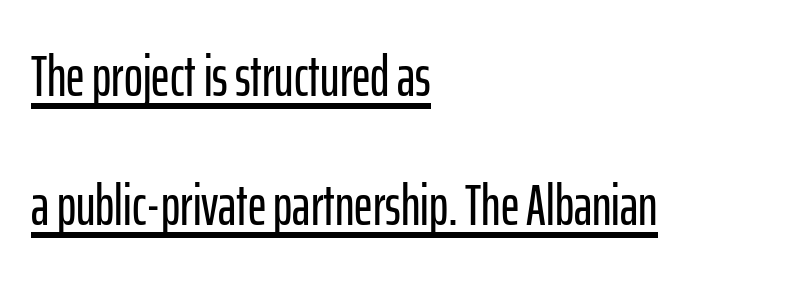
{"serif": "no", "italic": "no", "width": "condensed", "stroke_contrast": "low", "x_height": "medium", "monospaced": "no", "underline": "yes", "align": "left", "line_spacing": "loose", "line_spacing_ratio": 2.26, "letter_spacing": "normal", "letter_spacing_em": 0.0, "glyph_px": 57}
